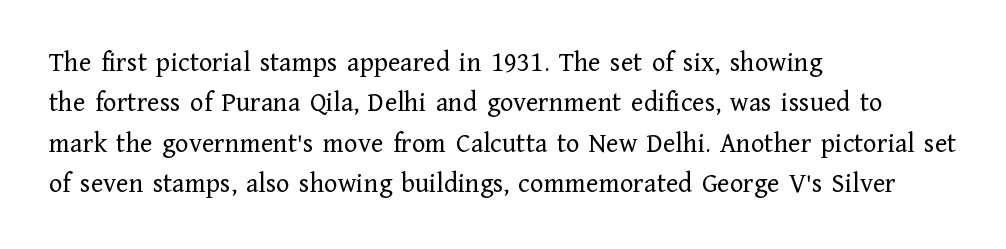
Q: Is the text bold? A: No.
Q: Is the text italic (slanted)? A: No, it is upright.
Q: Is the typeface a serif or a sans-serif typeface? A: Serif.
Q: Is the text underlined? A: No.
Q: How is the paragraph aligned? A: Left-aligned.
Q: Is the spacing between letters normal or unusually wide? A: Normal.
Q: Is the spacing between lines tight, normal or loose? A: Normal.
Q: Width (condensed, normal, or wide)? A: Normal.
Q: Stroke contrast? A: Low.
Q: x-height? A: Medium.
Q: Monospaced? A: No.
